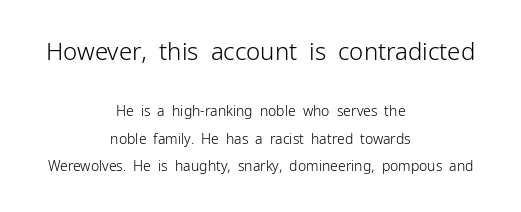
Q: Is the text bold? A: No.
Q: Is the text italic (slanted)? A: No, it is upright.
Q: Is the text underlined? A: No.
Q: How is the paragraph aligned? A: Centered.
Q: Is the spacing between letters normal or unusually wide? A: Normal.
Q: Is the spacing between lines tight, normal or loose? A: Loose.
Q: Which block of text is set in a larger size, the first (top) or the second (bottom)? A: The first (top) one.
